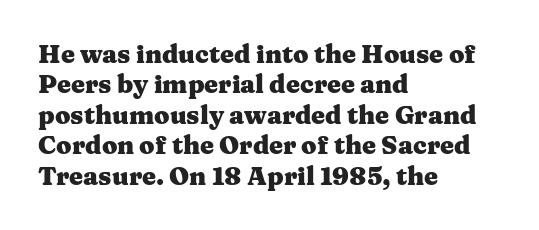
{"italic": "no", "bold": "yes", "underline": "no", "align": "left", "line_spacing_ratio": 1.22, "letter_spacing": "normal", "letter_spacing_em": 0.0, "glyph_px": 25}
